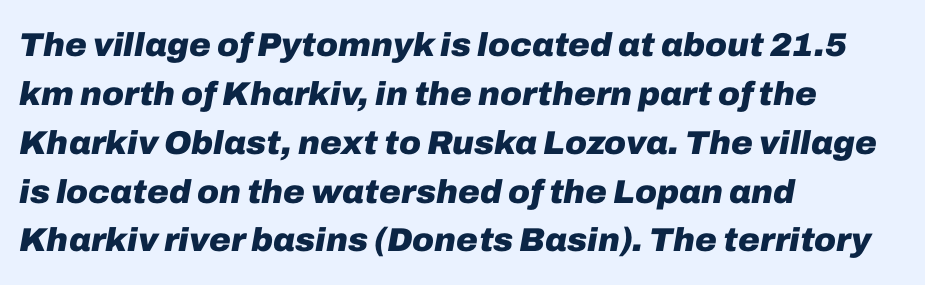
Looks like regular typesetting: each glyph gets only the width it needs. Vertical spacing — default. Does the copy run flush right? No — it runs flush left. This is oblique type, the kind used for emphasis or titles.
